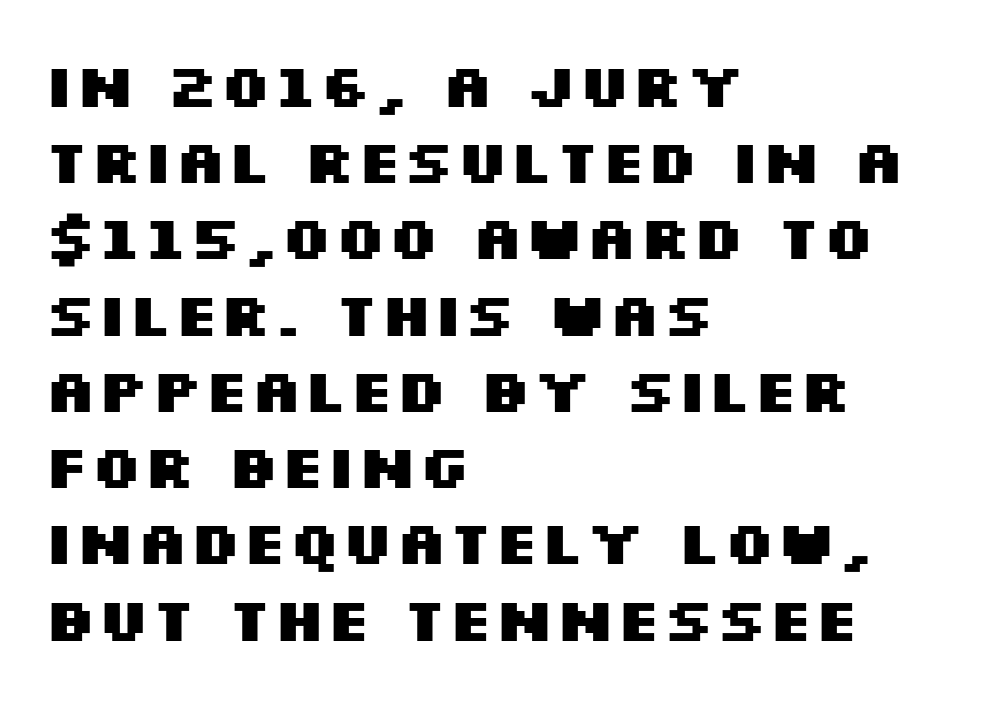
{"serif": "no", "italic": "no", "bold": "yes", "weight": "heavy", "width": "wide", "stroke_contrast": "medium", "x_height": "large", "monospaced": "no", "underline": "no", "align": "left", "line_spacing": "normal", "line_spacing_ratio": 1.25, "letter_spacing": "normal", "letter_spacing_em": 0.0, "glyph_px": 61}
